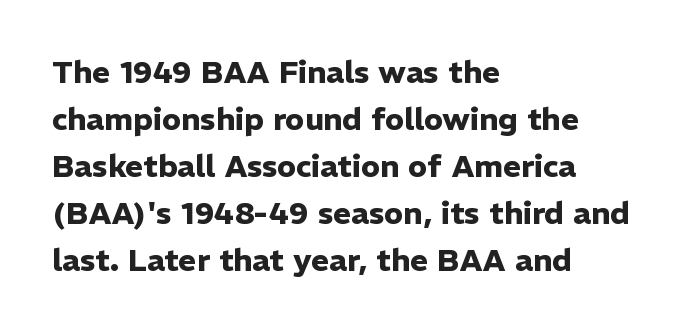
The image shows 31 px heavy sans-serif type, upright; set left-aligned, normal line spacing (1.52x), normal letter spacing, not underlined; low stroke contrast and a medium x-height.
